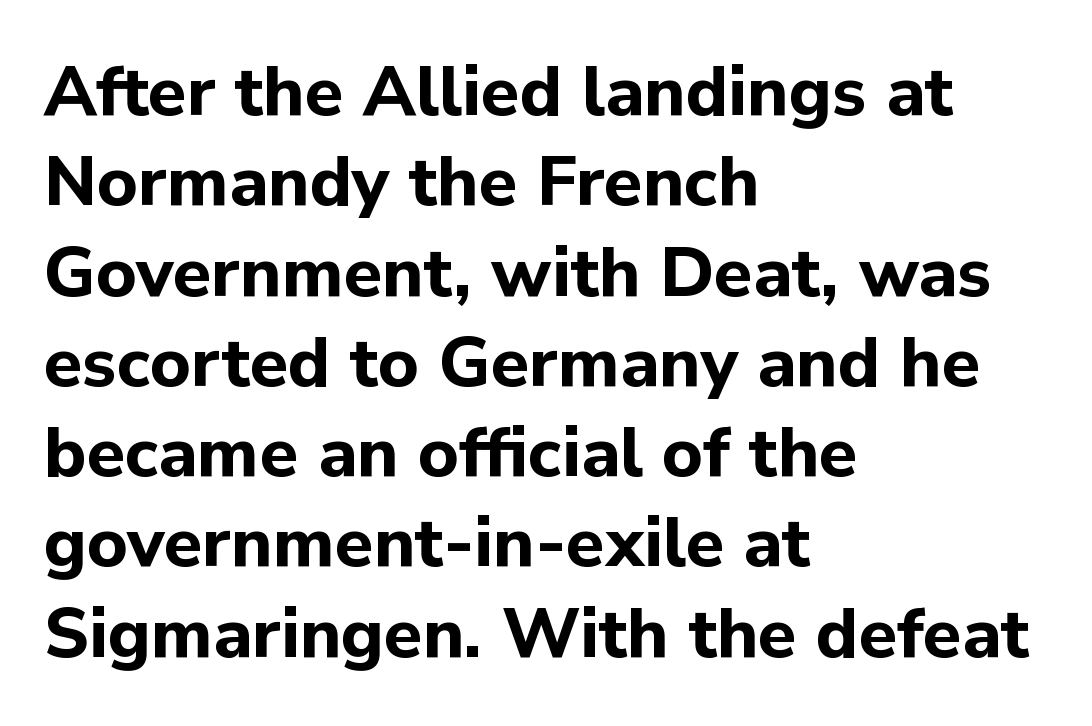
The vertical gap from one line to the next is medium. Short and long lines alike share a common starting point at left. Is this a sans? Yes — the strokes have no serifs. Upright lettering throughout. Descender tails drop into unmarked territory.
